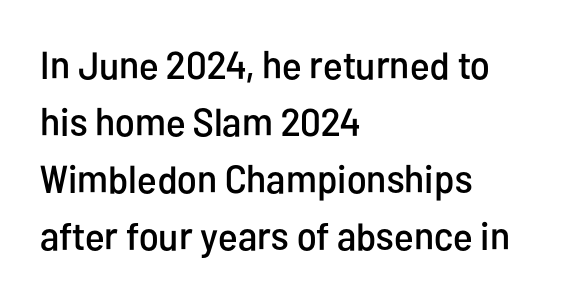
Each word holds together tightly as a unit, with standard inter-letter gaps. This rendering uses left alignment, leaving the right contour irregular. The letters stand straight up with perfectly vertical stems. Only glyphs here, with clear space below each row. The font family rendered here belongs to the sans-serif group. Character widths vary here, with narrow letters taking less room than wide ones.
